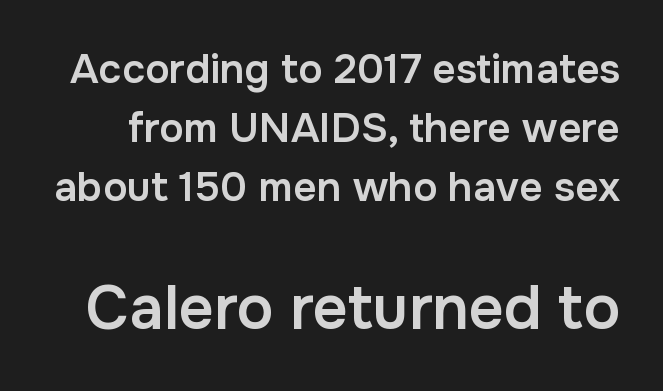
Q: Is the text bold? A: Semi-bold.
Q: Is the text italic (slanted)? A: No, it is upright.
Q: Is the typeface a serif or a sans-serif typeface? A: Sans-serif.
Q: Is the text underlined? A: No.
Q: Is the spacing between letters normal or unusually wide? A: Normal.
Q: Is the spacing between lines tight, normal or loose? A: Normal.
Q: Which block of text is set in a larger size, the first (top) or the second (bottom)? A: The second (bottom) one.
Q: Width (condensed, normal, or wide)? A: Normal.
Q: Stroke contrast? A: Low.
Q: x-height? A: Medium.
Q: Monospaced? A: No.
